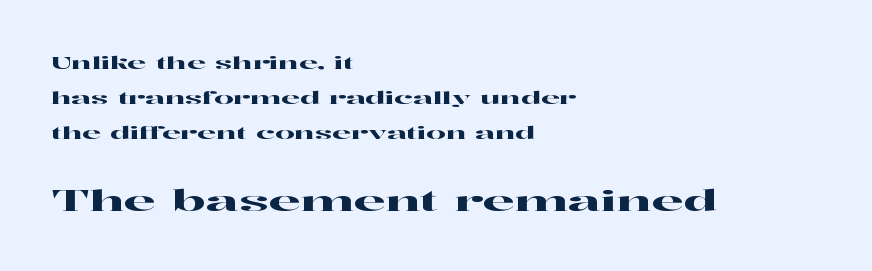
Q: Is the text italic (slanted)? A: No, it is upright.
Q: Is the typeface a serif or a sans-serif typeface? A: Serif.
Q: Is the text underlined? A: No.
Q: How is the paragraph aligned? A: Left-aligned.
Q: Is the spacing between letters normal or unusually wide? A: Normal.
Q: Is the spacing between lines tight, normal or loose? A: Loose.
Q: Which block of text is set in a larger size, the first (top) or the second (bottom)? A: The second (bottom) one.
Q: Width (condensed, normal, or wide)? A: Wide.
Q: Stroke contrast? A: High.
Q: x-height? A: Medium.
Q: Monospaced? A: No.
